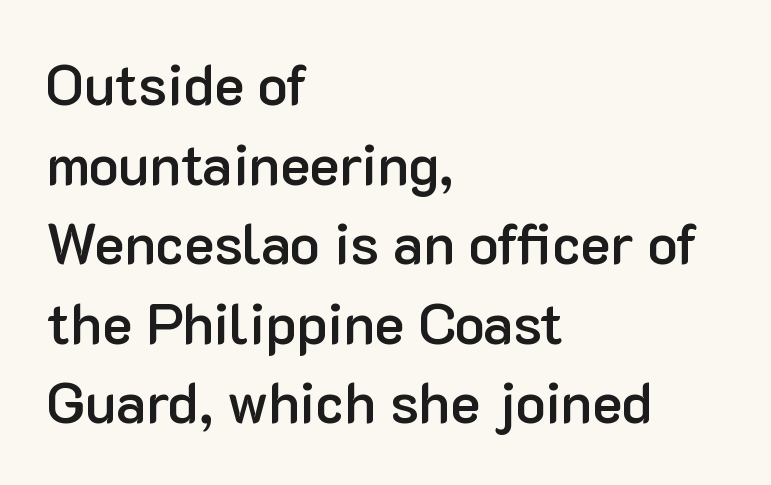
{"serif": "no", "italic": "no", "bold": "semi", "weight": "semibold", "width": "normal", "stroke_contrast": "low", "x_height": "medium", "monospaced": "no", "underline": "no", "align": "left", "line_spacing": "normal", "line_spacing_ratio": 1.42, "letter_spacing": "normal", "letter_spacing_em": 0.0, "glyph_px": 56}
